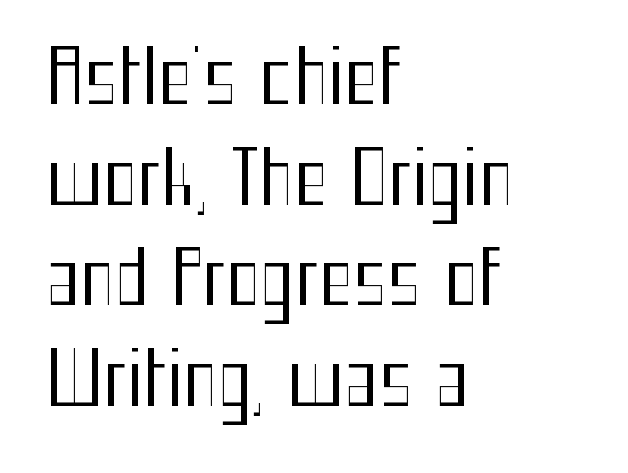
The image shows 73 px regular-weight, condensed sans-serif type, upright; set left-aligned, normal line spacing (1.38x), normal letter spacing, not underlined; medium stroke contrast and a medium x-height.
